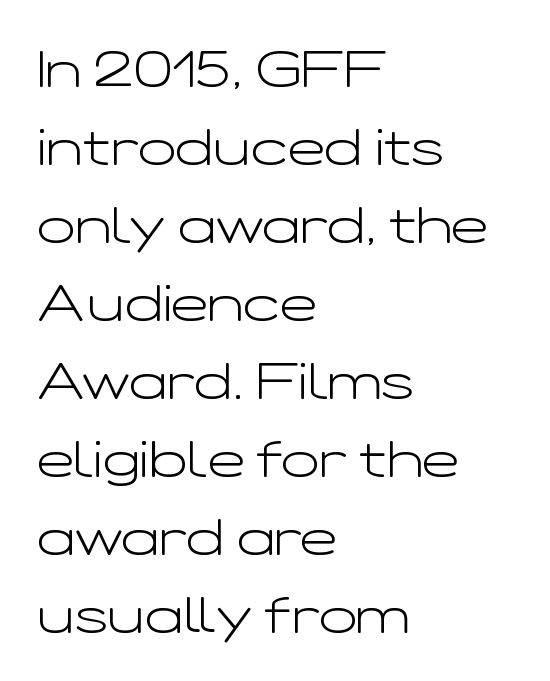
The image shows 50 px light, wide sans-serif type, upright; set left-aligned, normal line spacing (1.56x), normal letter spacing, not underlined; low stroke contrast and a medium x-height.
